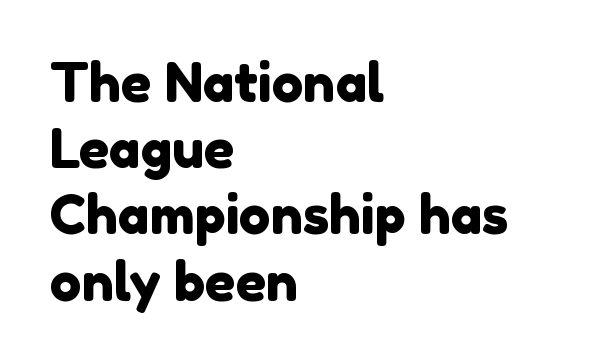
{"serif": "no", "width": "normal", "x_height": "medium", "monospaced": "no", "underline": "no", "align": "left", "line_spacing": "normal", "line_spacing_ratio": 1.25, "letter_spacing": "normal", "letter_spacing_em": 0.0, "glyph_px": 53}
